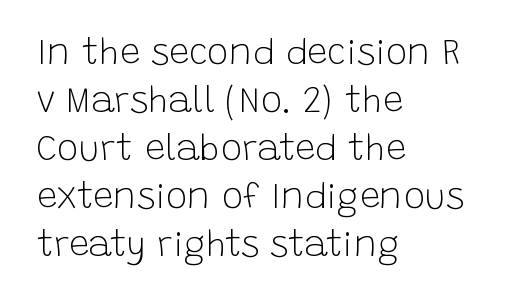
The image shows 36 px light sans-serif type, upright; set left-aligned, normal line spacing (1.33x), normal letter spacing, not underlined; low stroke contrast and a large x-height.
